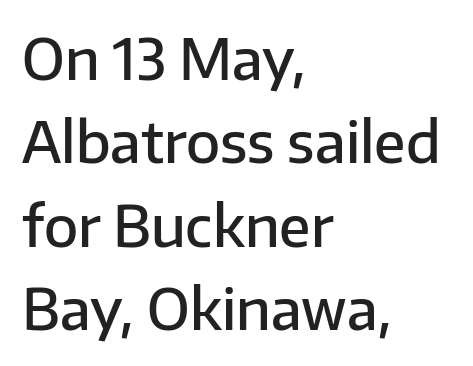
{"serif": "no", "italic": "no", "bold": "semi", "weight": "semibold", "width": "normal", "stroke_contrast": "low", "x_height": "medium", "monospaced": "no", "underline": "no", "align": "left", "line_spacing": "normal", "line_spacing_ratio": 1.49, "letter_spacing": "normal", "letter_spacing_em": 0.0, "glyph_px": 56}
